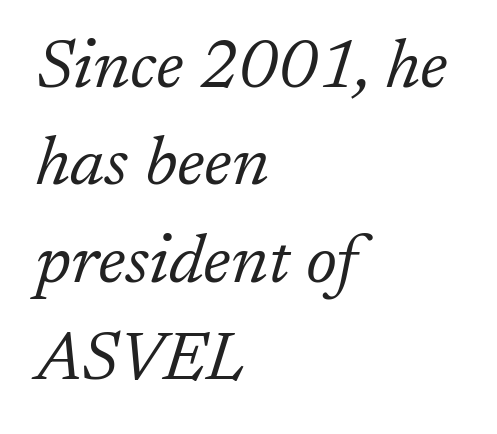
{"serif": "yes", "italic": "yes", "lean": "right", "slant_degrees": 17, "bold": "no", "weight": "light", "width": "normal", "stroke_contrast": "low", "x_height": "medium", "monospaced": "no", "underline": "no", "align": "left", "line_spacing": "normal", "line_spacing_ratio": 1.41, "letter_spacing": "normal", "letter_spacing_em": 0.0, "glyph_px": 69}
